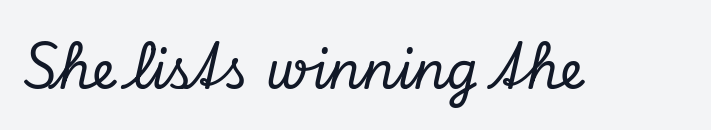
{"serif": "yes", "italic": "yes", "lean": "right", "slant_degrees": 13, "width": "normal", "stroke_contrast": "low", "x_height": "small", "monospaced": "no", "underline": "no", "letter_spacing": "normal", "letter_spacing_em": 0.0, "glyph_px": 51}
